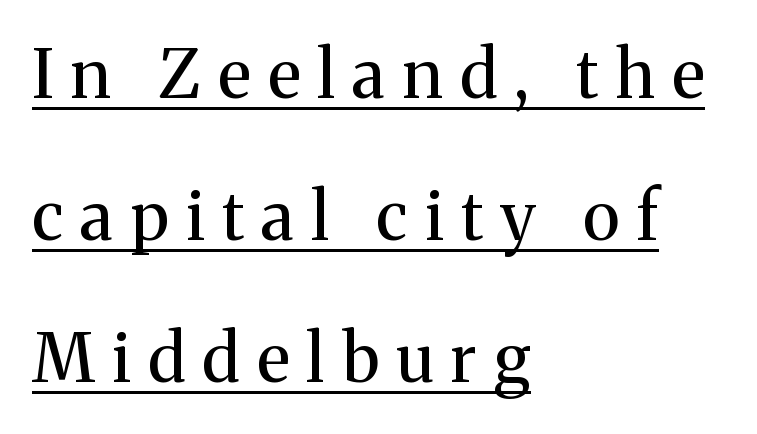
This sample is left-justified, so line endings fall wherever the words run out. Is this a fixed-width face? No — the glyphs have proportional, varying widths. A roman cut, with each character standing at attention. Someone cranked the tracking dial way up on this one.
